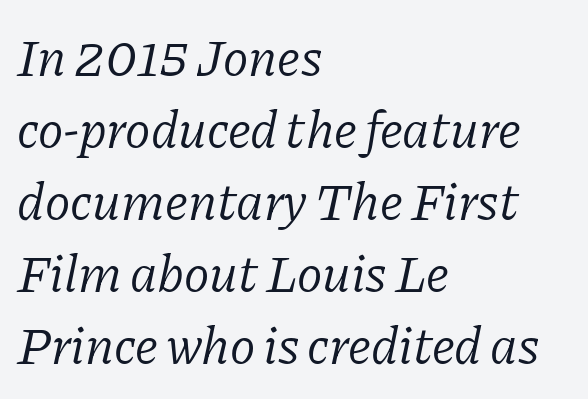
The image shows 53 px light serif type, italic (leaning right); set left-aligned, normal line spacing (1.36x), normal letter spacing, not underlined; low stroke contrast and a medium x-height.
